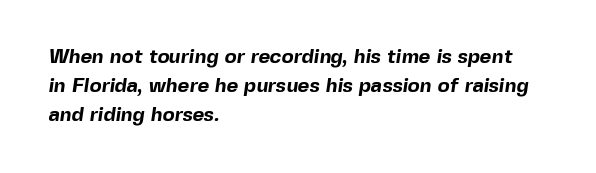
Q: Is the text bold? A: Yes.
Q: Is the text underlined? A: No.
Q: How is the paragraph aligned? A: Left-aligned.
Q: Is the spacing between letters normal or unusually wide? A: Normal.
Q: Is the spacing between lines tight, normal or loose? A: Normal.
